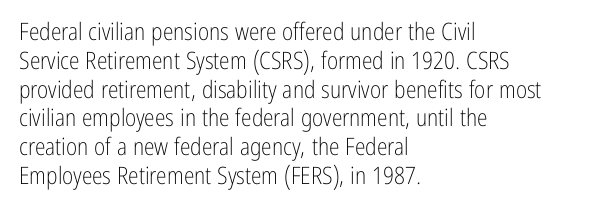
{"italic": "no", "bold": "no", "underline": "no", "align": "left", "line_spacing_ratio": 1.2, "letter_spacing": "normal", "letter_spacing_em": 0.0, "glyph_px": 24}
